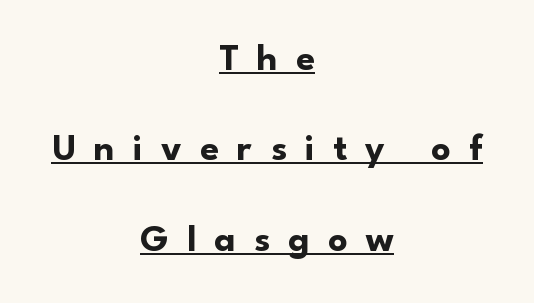
Whoever set this chose breathing room over compactness in the vertical rhythm. Every row of glyphs is offset so its center matches the block's center. Proportional: the letters do not fall into vertical columns. The glyphs in this specimen are sans serif.
